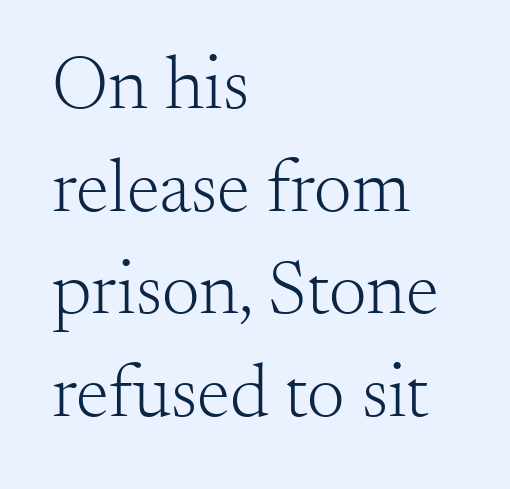
Q: Is the text bold? A: No.
Q: Is the text italic (slanted)? A: No, it is upright.
Q: Is the typeface a serif or a sans-serif typeface? A: Serif.
Q: Is the text underlined? A: No.
Q: How is the paragraph aligned? A: Left-aligned.
Q: Is the spacing between letters normal or unusually wide? A: Normal.
Q: Is the spacing between lines tight, normal or loose? A: Normal.
Q: Width (condensed, normal, or wide)? A: Normal.
Q: Stroke contrast? A: Medium.
Q: x-height? A: Small.
Q: Monospaced? A: No.
